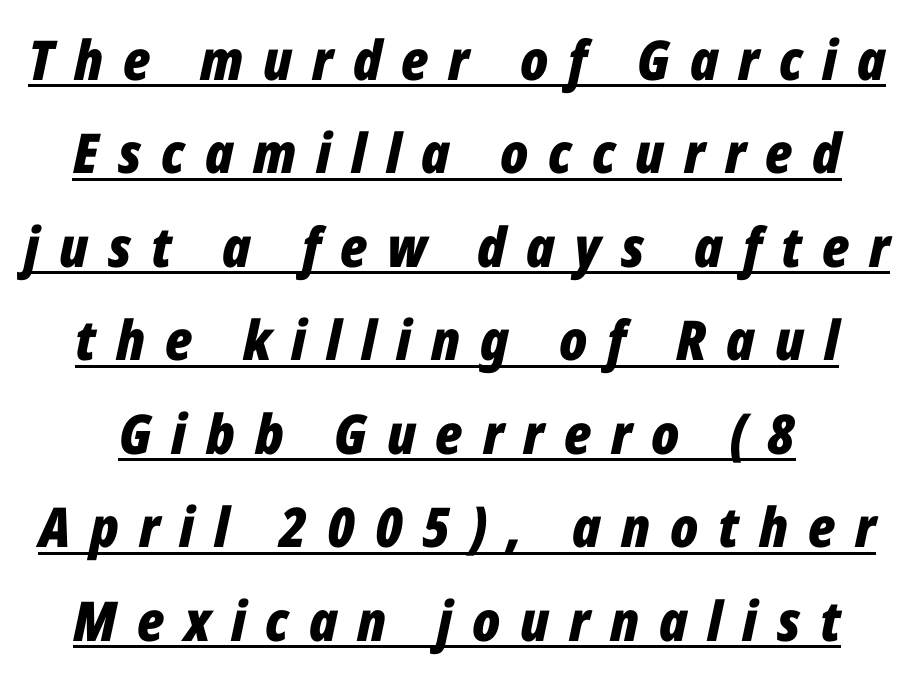
Q: Is the text bold? A: Yes.
Q: Is the text italic (slanted)? A: Yes, it leans right by about 12 degrees.
Q: Is the text underlined? A: Yes.
Q: Is the spacing between letters normal or unusually wide? A: Unusually wide.
Q: Is the spacing between lines tight, normal or loose? A: Normal.
Q: Width (condensed, normal, or wide)? A: Condensed.
Q: Stroke contrast? A: Low.
Q: x-height? A: Medium.
Q: Monospaced? A: No.
